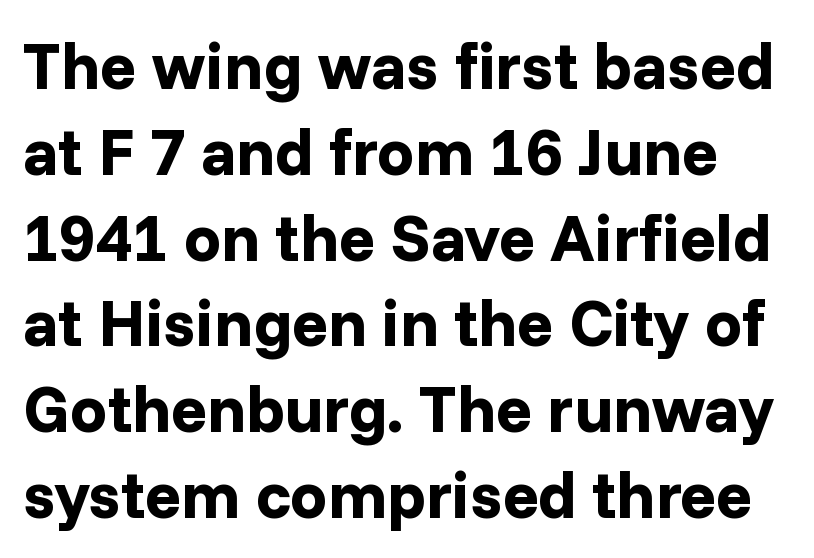
The leading is moderate, giving the passage an even texture. Lines of text with bare space underneath. The face used here has the dense, thick strokes of a bold. The letterforms sit shoulder to shoulder at normal distance. Is this a fixed-width face? No — the glyphs have proportional, varying widths.
